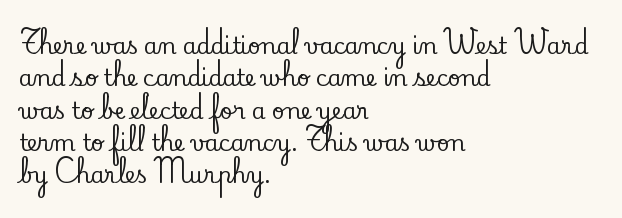
{"italic": "no", "underline": "no", "align": "left", "line_spacing": "normal", "line_spacing_ratio": 1.47, "letter_spacing": "normal", "letter_spacing_em": 0.0, "glyph_px": 22}
